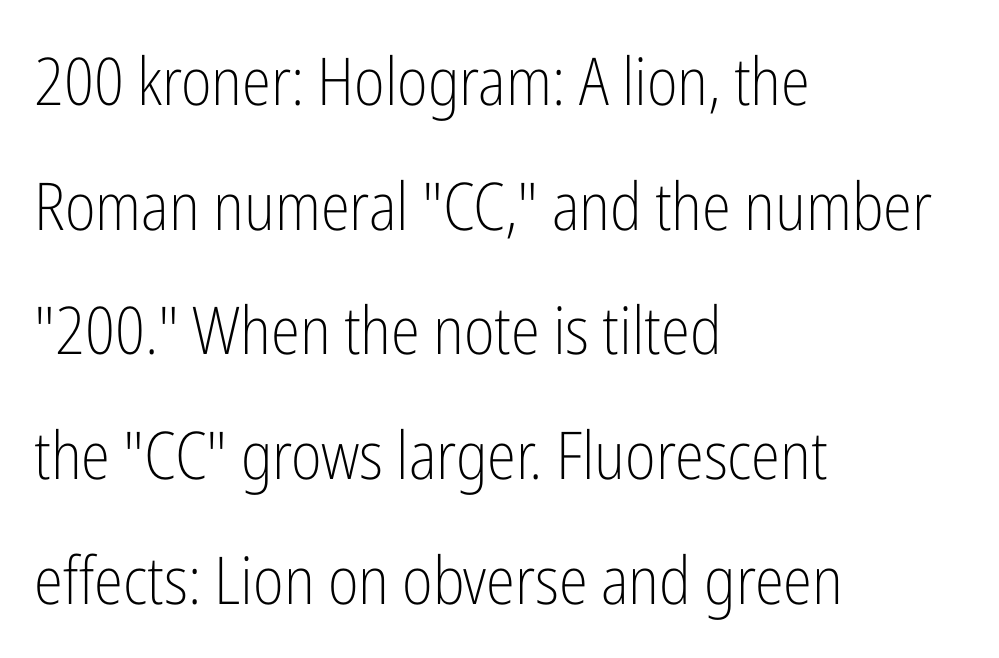
The typesetting does not lean heavy: it is not bold. Leftover space on each line is placed entirely after the last word. The tracking reads as untouched default to a designer's eye. Notice how the stems are strictly vertical — no italics here. Underlining? Definitely not there. Is this a fixed-width face? No — the glyphs have proportional, varying widths.
